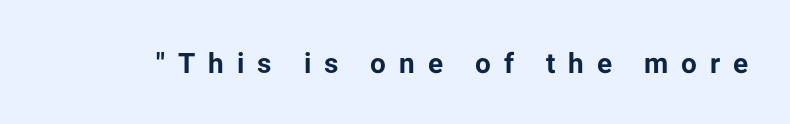
The image shows 28 px bold sans-serif type, upright; set unusually wide letter spacing (+0.46 em), not underlined; low stroke contrast and a medium x-height.
